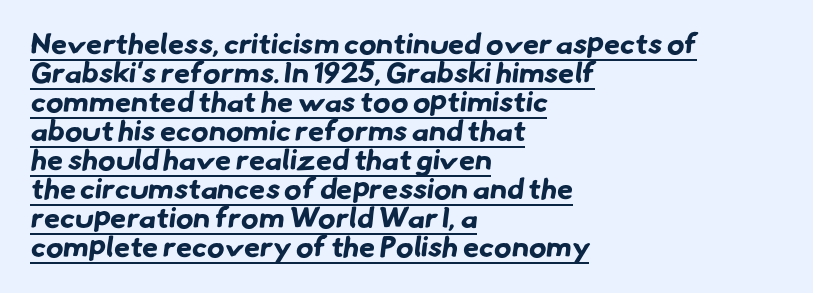
Observe the absence of serifs on each vertical stroke in this sample. Pretty heavy lettering here — definitely bold. The rag falls on the right side of this text block. Underline: present. These lines are rendered in a variable-pitch font.
